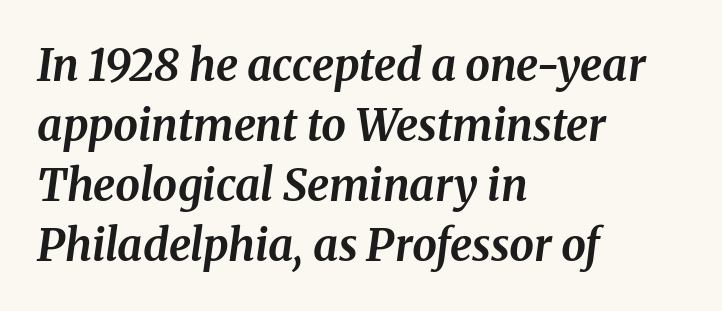
Think of a printed novel: that variable character pitch is what you see here. This sample uses an oblique cut, with every glyph tilted off the vertical. Strong, thick strokes mark this as bold type. Nobody drew a line under any word here.
